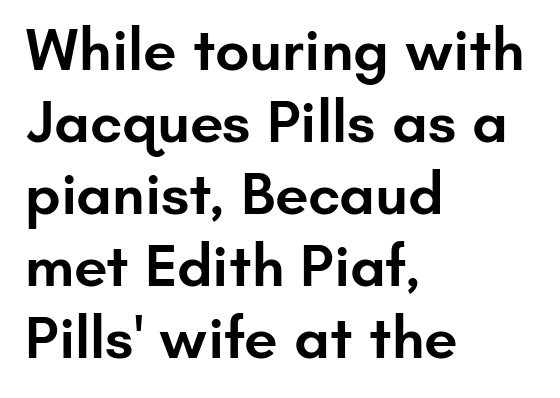
The image shows 60 px semibold sans-serif type, upright; set left-aligned, line spacing 1.2x, normal letter spacing, not underlined; low stroke contrast and a small x-height.
